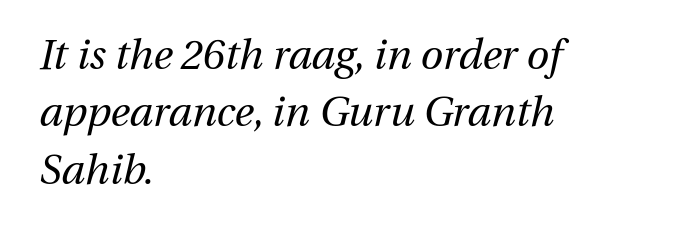
{"italic": "yes", "lean": "right", "slant_degrees": 13, "bold": "no", "weight": "regular", "width": "normal", "stroke_contrast": "medium", "x_height": "medium", "monospaced": "no", "underline": "no", "align": "left", "line_spacing": "normal", "line_spacing_ratio": 1.4, "letter_spacing": "normal", "letter_spacing_em": 0.0, "glyph_px": 41}
